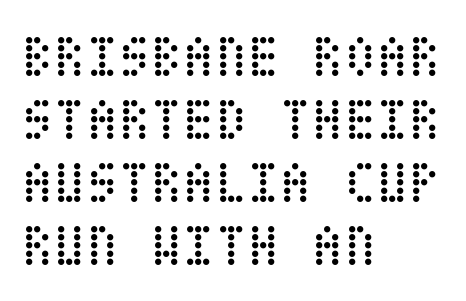
{"italic": "no", "bold": "no", "weight": "regular", "width": "condensed", "stroke_contrast": "low", "x_height": "large", "underline": "no", "align": "left", "line_spacing": "tight", "line_spacing_ratio": 1.07, "letter_spacing": "normal", "letter_spacing_em": 0.0, "glyph_px": 59}
